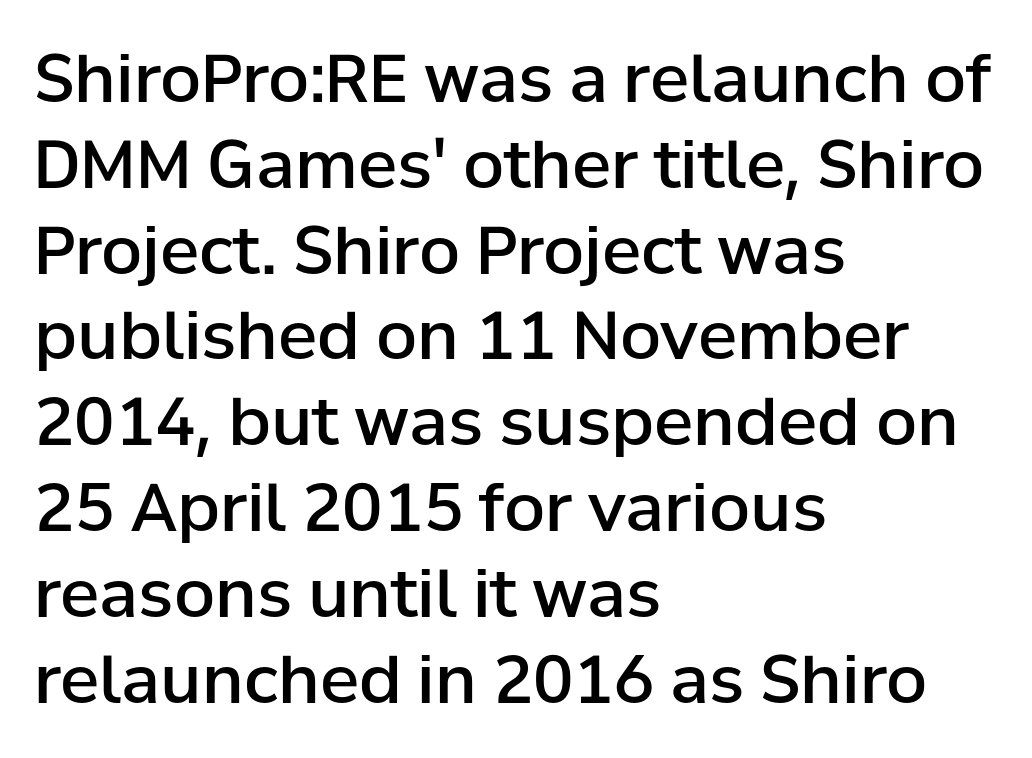
The image shows 66 px semibold sans-serif type, upright; set left-aligned, normal line spacing (1.3x), normal letter spacing, not underlined; low stroke contrast and a medium x-height.
